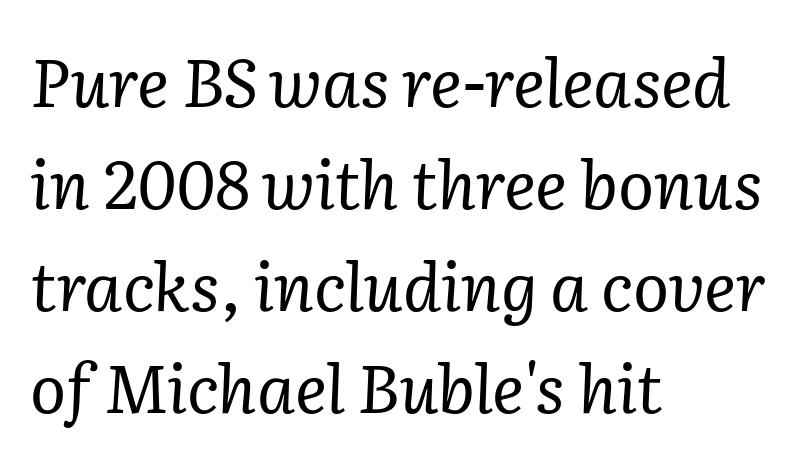
Q: Is the text bold? A: No.
Q: Is the text italic (slanted)? A: Yes, it leans right by about 2 degrees.
Q: Is the typeface a serif or a sans-serif typeface? A: Serif.
Q: Is the text underlined? A: No.
Q: How is the paragraph aligned? A: Left-aligned.
Q: Is the spacing between letters normal or unusually wide? A: Normal.
Q: Is the spacing between lines tight, normal or loose? A: Normal.
Q: Width (condensed, normal, or wide)? A: Normal.
Q: Stroke contrast? A: Low.
Q: x-height? A: Medium.
Q: Monospaced? A: No.
